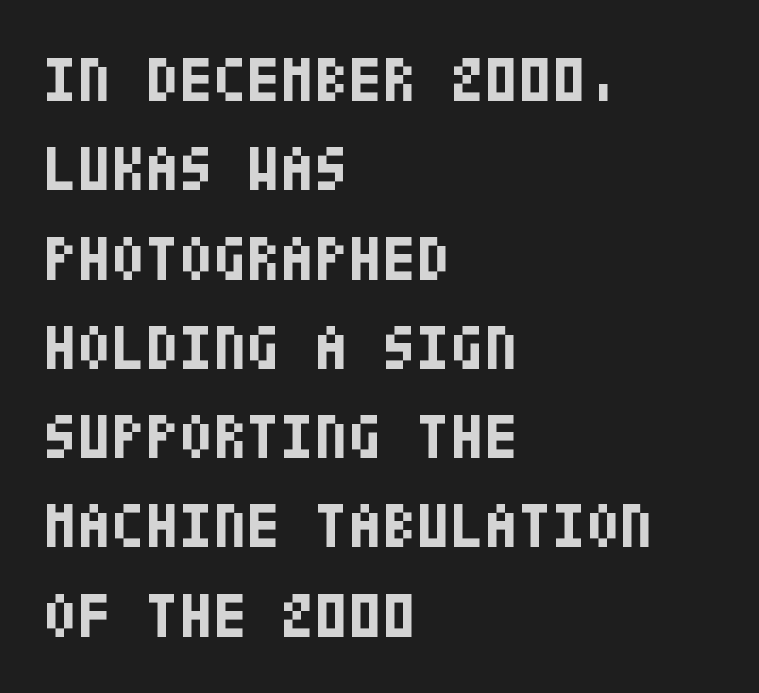
The image shows 62 px bold, condensed sans-serif type, upright; set left-aligned, normal line spacing (1.44x), normal letter spacing, not underlined; low stroke contrast and a large x-height.
